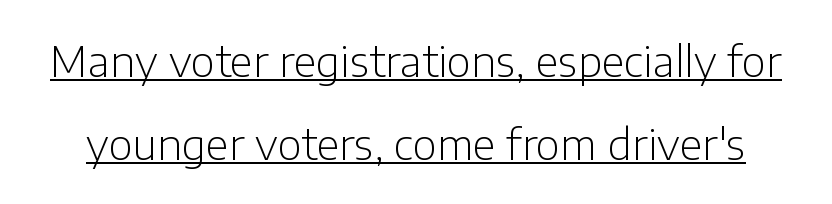
Q: Is the text bold? A: No.
Q: Is the text italic (slanted)? A: No, it is upright.
Q: Is the typeface a serif or a sans-serif typeface? A: Sans-serif.
Q: Is the text underlined? A: Yes.
Q: Is the spacing between letters normal or unusually wide? A: Normal.
Q: Is the spacing between lines tight, normal or loose? A: Loose.
Q: Width (condensed, normal, or wide)? A: Normal.
Q: Stroke contrast? A: Low.
Q: x-height? A: Medium.
Q: Monospaced? A: No.
